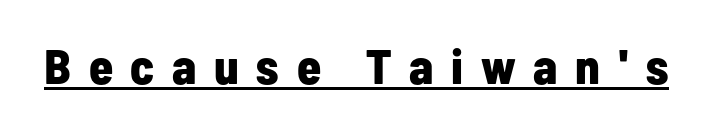
Note the varied advance widths — an 'i' is clearly narrower than an 'm'. In terms of posture, this sample is upright. This is heavy type, rendered in bold. The passage shown is typeset with a sans-serif family. These characters rest on top of a visible drawn line.
